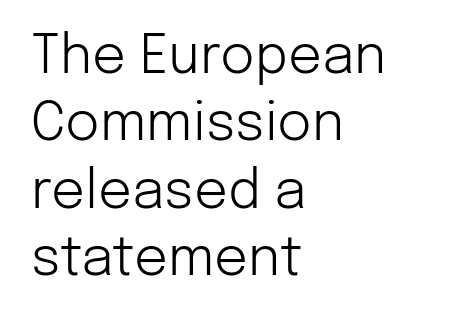
{"serif": "no", "italic": "no", "bold": "no", "weight": "light", "width": "normal", "stroke_contrast": "low", "x_height": "medium", "monospaced": "no", "underline": "no", "align": "left", "line_spacing": "normal", "line_spacing_ratio": 1.27, "letter_spacing": "normal", "letter_spacing_em": 0.0, "glyph_px": 53}
